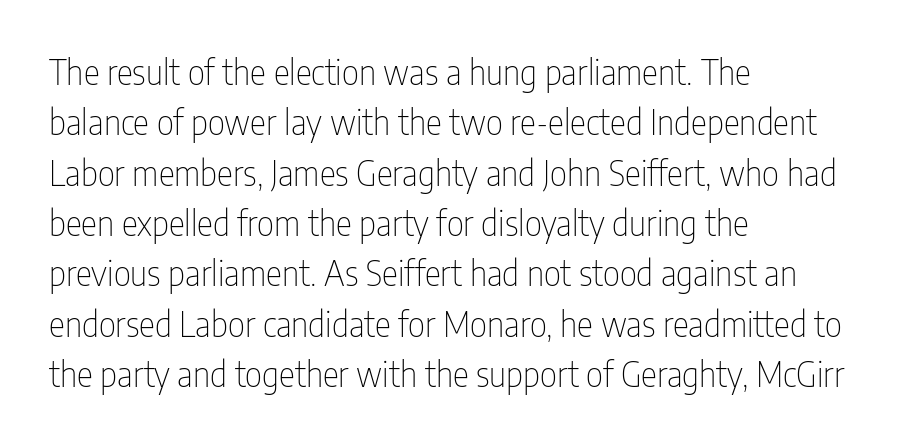
The passage shown has conventional tracking throughout. Summary of weight: not heavy and not bold. Designer's note — italics off, roman on. Whoever set this chose a conventional vertical rhythm. Only glyphs here, with clear space below each row.
